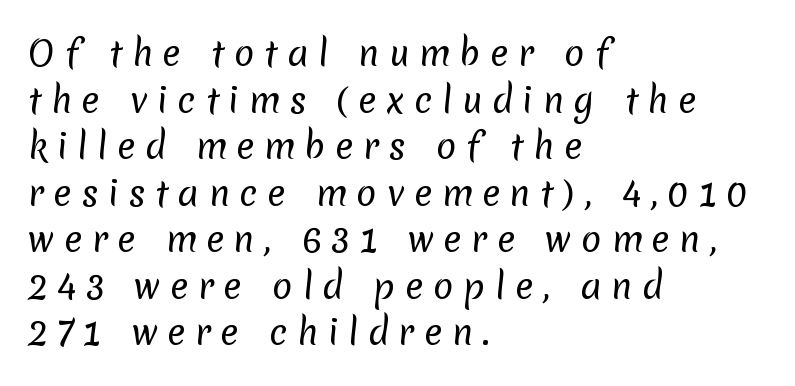
The image shows 34 px regular-weight sans-serif type; set left-aligned, normal line spacing (1.37x), unusually wide letter spacing (+0.28 em), not underlined; low stroke contrast and a medium x-height.
